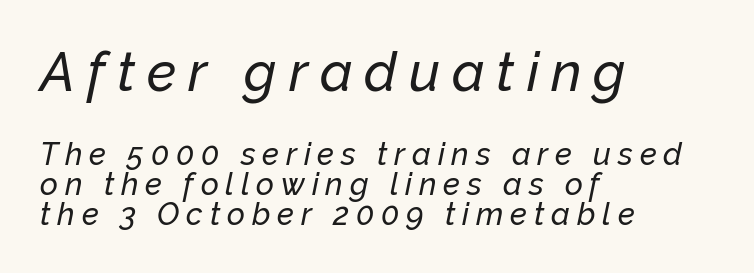
Q: Is the text italic (slanted)? A: Yes, it leans right by about 12 degrees.
Q: Is the text underlined? A: No.
Q: How is the paragraph aligned? A: Left-aligned.
Q: Is the spacing between letters normal or unusually wide? A: Unusually wide.
Q: Is the spacing between lines tight, normal or loose? A: Tight.
Q: Which block of text is set in a larger size, the first (top) or the second (bottom)? A: The first (top) one.
Q: Width (condensed, normal, or wide)? A: Normal.
Q: Stroke contrast? A: Low.
Q: x-height? A: Medium.
Q: Monospaced? A: No.
